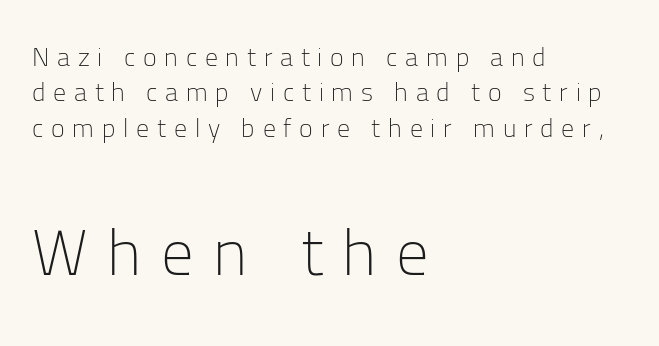
The image shows 65 px light sans-serif type, upright; set left-aligned, normal line spacing (1.36x), unusually wide letter spacing (+0.3 em), not underlined; the second (bottom) block is 2.5x larger; low stroke contrast and a medium x-height.
